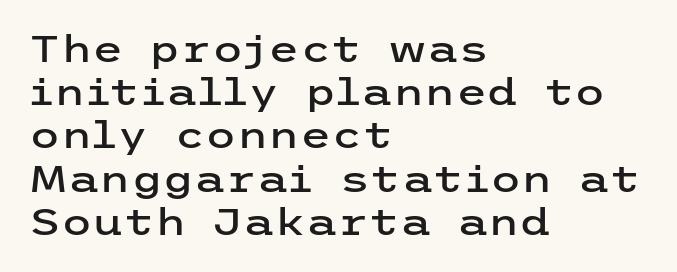
The image shows 36 px wide sans-serif type, upright; set left-aligned, line spacing 1.2x, normal letter spacing, not underlined; low stroke contrast and a medium x-height.
